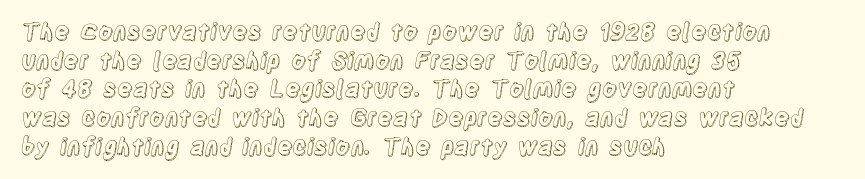
The image shows 23 px text type; set left-aligned, normal line spacing (1.25x), normal letter spacing, not underlined.
